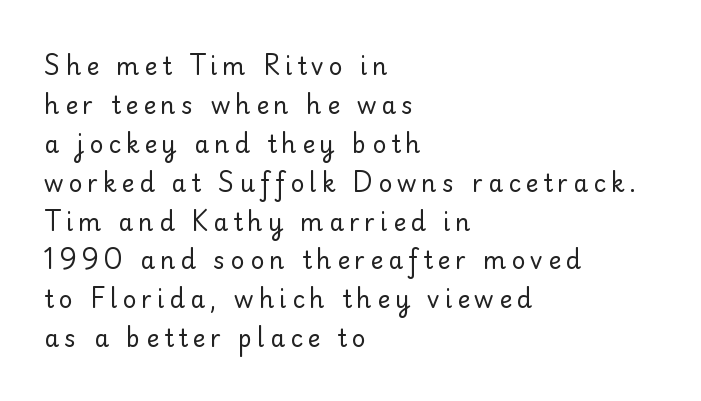
The face looks like a standard text weight, possibly lighter. Vertical strokes here are truly vertical. These lines are set flush left with a ragged right edge. The leading is moderate, giving the passage an even texture.
